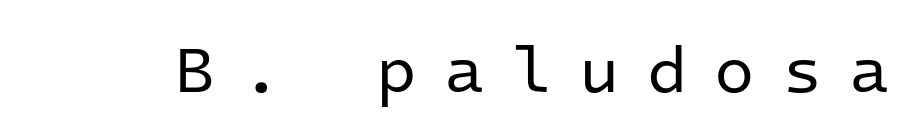
The image shows 66 px regular-weight sans-serif type, upright, monospaced; set unusually wide letter spacing (+0.41 em), not underlined; low stroke contrast and a medium x-height.
